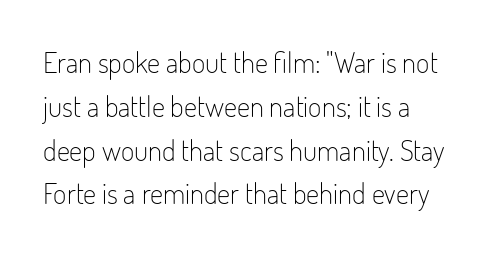
Q: Is the text bold? A: No.
Q: Is the text italic (slanted)? A: No, it is upright.
Q: Is the typeface a serif or a sans-serif typeface? A: Sans-serif.
Q: Is the text underlined? A: No.
Q: How is the paragraph aligned? A: Left-aligned.
Q: Is the spacing between letters normal or unusually wide? A: Normal.
Q: Is the spacing between lines tight, normal or loose? A: Normal.
Q: Width (condensed, normal, or wide)? A: Condensed.
Q: Stroke contrast? A: Low.
Q: x-height? A: Small.
Q: Monospaced? A: No.
